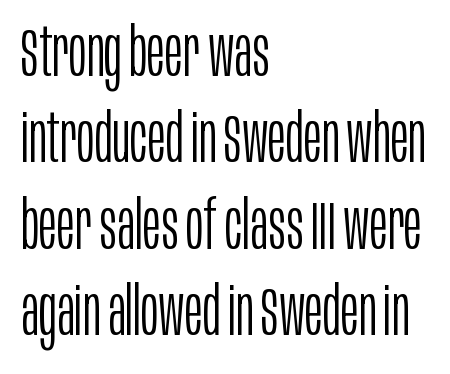
{"serif": "no", "italic": "no", "bold": "no", "weight": "light", "width": "condensed", "stroke_contrast": "low", "x_height": "large", "monospaced": "no", "underline": "no", "align": "left", "line_spacing": "normal", "line_spacing_ratio": 1.27, "letter_spacing": "normal", "letter_spacing_em": 0.0, "glyph_px": 68}
